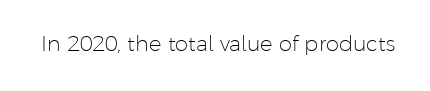
The image shows 21 px text type, upright; set normal letter spacing, not underlined.
